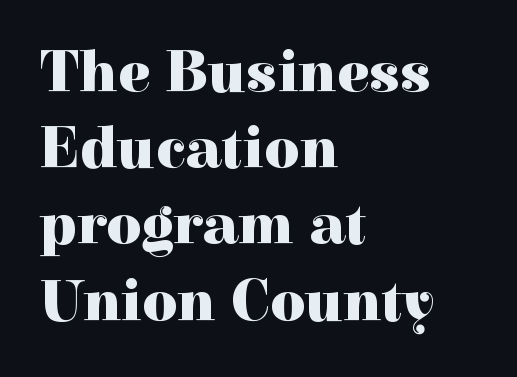
Q: Is the text bold? A: Yes.
Q: Is the text italic (slanted)? A: No, it is upright.
Q: Is the typeface a serif or a sans-serif typeface? A: Serif.
Q: Is the text underlined? A: No.
Q: How is the paragraph aligned? A: Left-aligned.
Q: Is the spacing between letters normal or unusually wide? A: Normal.
Q: Is the spacing between lines tight, normal or loose? A: Normal.
Q: Width (condensed, normal, or wide)? A: Normal.
Q: x-height? A: Medium.
Q: Monospaced? A: No.
